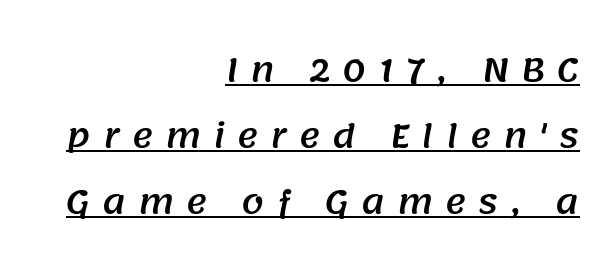
Q: Is the typeface a serif or a sans-serif typeface? A: Sans-serif.
Q: Is the text underlined? A: Yes.
Q: How is the paragraph aligned? A: Right-aligned.
Q: Is the spacing between letters normal or unusually wide? A: Unusually wide.
Q: Is the spacing between lines tight, normal or loose? A: Loose.
Q: Width (condensed, normal, or wide)? A: Normal.
Q: Stroke contrast? A: Medium.
Q: x-height? A: Large.
Q: Monospaced? A: No.
